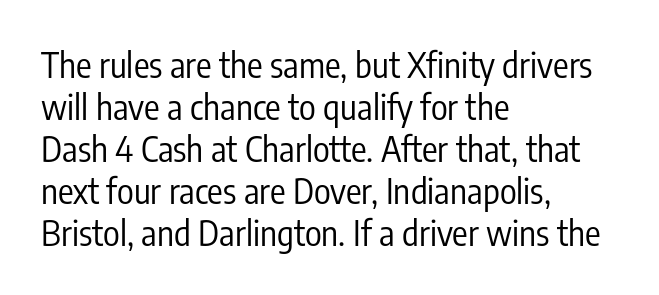
The image shows 35 px regular-weight, condensed sans-serif type, upright; set left-aligned, line spacing 1.2x, normal letter spacing, not underlined; low stroke contrast and a medium x-height.
